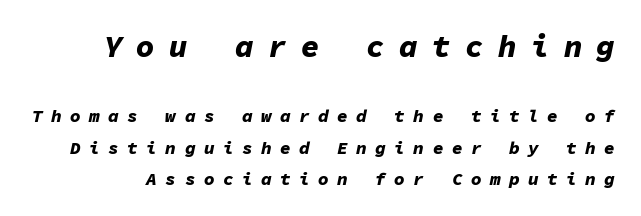
{"italic": "yes", "lean": "right", "slant_degrees": 11, "bold": "yes", "weight": "bold", "width": "normal", "stroke_contrast": "low", "x_height": "medium", "monospaced": "yes", "underline": "no", "line_spacing_ratio": 1.73, "letter_spacing": "wide", "letter_spacing_em": 0.46, "larger_block": "first", "size_ratio": 1.72, "glyph_px": 31}
